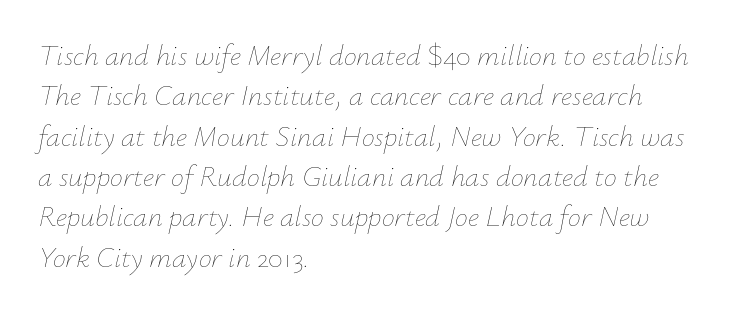
{"italic": "yes", "lean": "right", "slant_degrees": 12, "bold": "no", "weight": "thin", "width": "normal", "stroke_contrast": "low", "x_height": "small", "monospaced": "no", "underline": "no", "align": "left", "line_spacing": "normal", "line_spacing_ratio": 1.39, "letter_spacing": "normal", "letter_spacing_em": 0.0, "glyph_px": 29}
